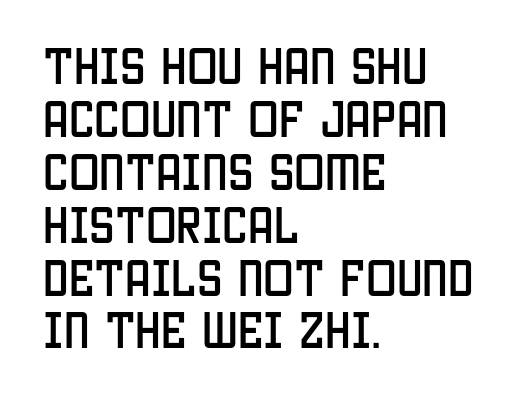
The space directly below the letters is spotless. Regular leading. Compared with a centered layout, this one pins lines to the left instead. Note the varied advance widths — an 'i' is clearly narrower than an 'm'.
